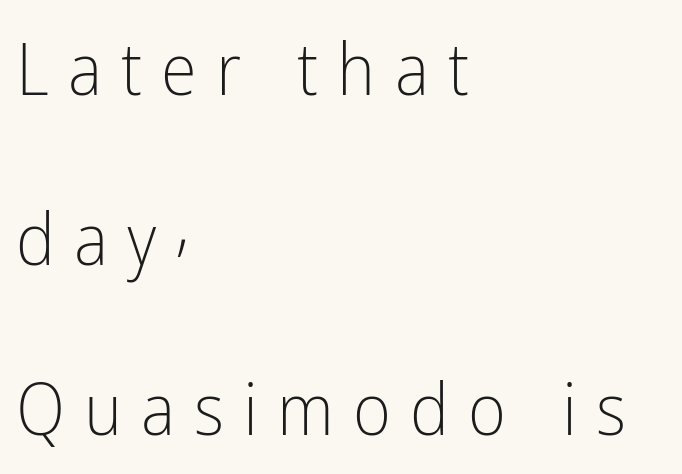
A student would call this left alignment; a typographer would say flush left, rag right. The tracking reads as deliberately expanded to a designer's eye. Each letter keeps its own natural width here, so spacing adapts to shape. Summary of vertical rhythm: relaxed, with wide interline spacing. Anything drawn beneath the words? Only blank space. Stems and bowls with no extra thickness — not bold.
